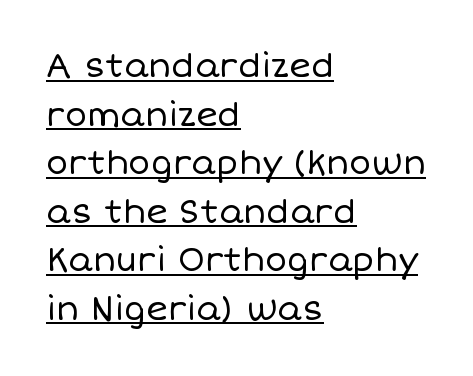
The image shows 33 px regular-weight type, upright; set left-aligned, normal line spacing (1.47x), normal letter spacing, underlined; low stroke contrast and a large x-height.
